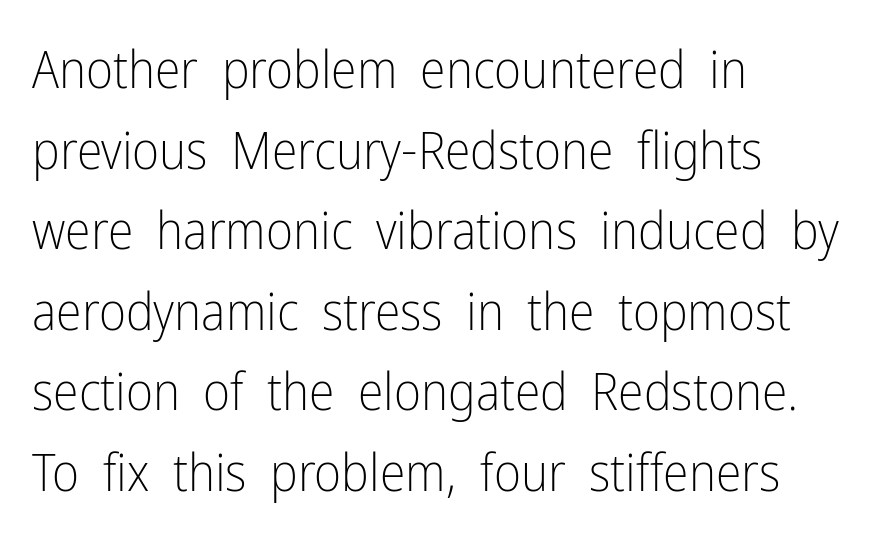
Q: Is the text bold? A: No.
Q: Is the text italic (slanted)? A: No, it is upright.
Q: Is the typeface a serif or a sans-serif typeface? A: Sans-serif.
Q: Is the text underlined? A: No.
Q: How is the paragraph aligned? A: Left-aligned.
Q: Is the spacing between letters normal or unusually wide? A: Normal.
Q: Is the spacing between lines tight, normal or loose? A: Normal.
Q: Width (condensed, normal, or wide)? A: Condensed.
Q: Stroke contrast? A: Low.
Q: x-height? A: Medium.
Q: Monospaced? A: No.
